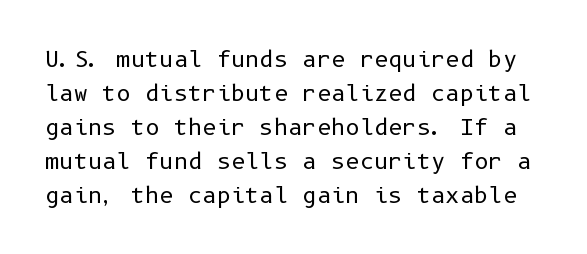
The letterforms sit shoulder to shoulder at normal distance. The string is rendered with underlining switched off. Posture: upright roman. The weight would be labelled regular, book, light, or lighter still.
